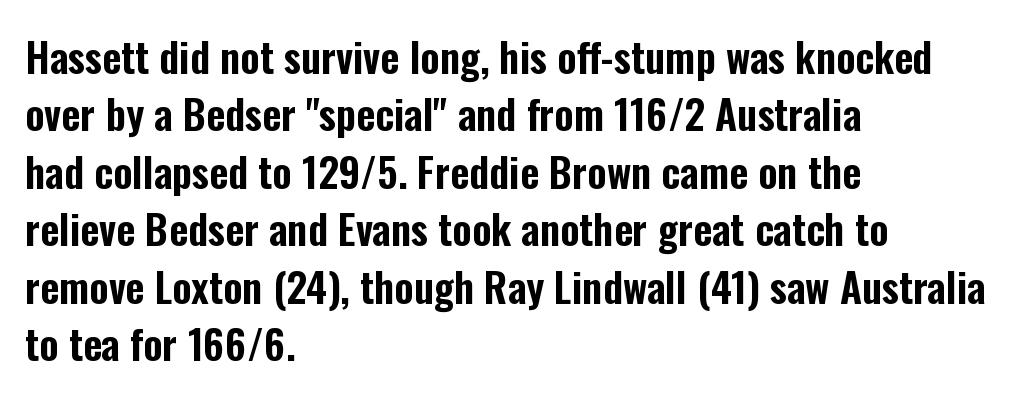
The image shows 41 px condensed sans-serif type, upright; set left-aligned, normal line spacing (1.4x), normal letter spacing, not underlined; low stroke contrast and a medium x-height.
